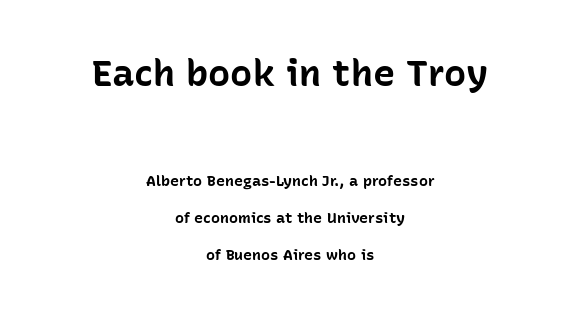
The image shows 37 px bold sans-serif type, upright; set centered, loose line spacing (2.47x), normal letter spacing, not underlined; the first (top) block is 2.47x larger; low stroke contrast and a medium x-height.
